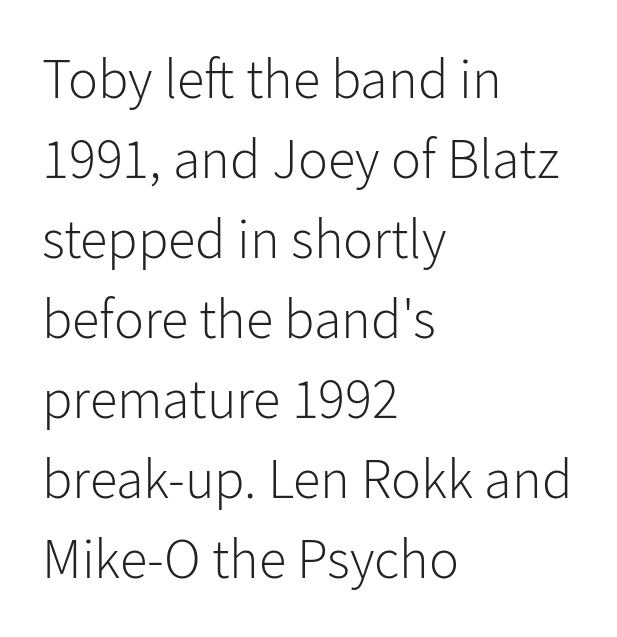
Q: Is the text bold? A: No.
Q: Is the text italic (slanted)? A: No, it is upright.
Q: Is the typeface a serif or a sans-serif typeface? A: Sans-serif.
Q: Is the text underlined? A: No.
Q: How is the paragraph aligned? A: Left-aligned.
Q: Is the spacing between letters normal or unusually wide? A: Normal.
Q: Is the spacing between lines tight, normal or loose? A: Normal.
Q: Width (condensed, normal, or wide)? A: Normal.
Q: Stroke contrast? A: Low.
Q: x-height? A: Medium.
Q: Monospaced? A: No.
